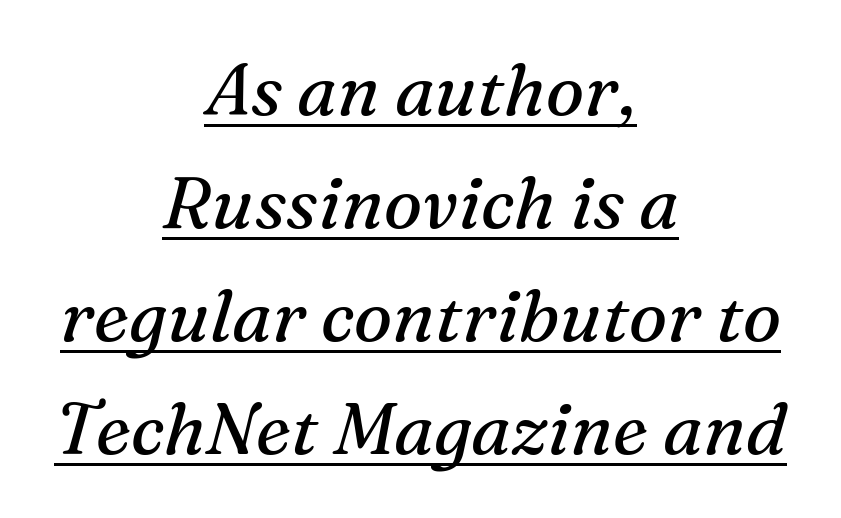
The image shows 72 px regular-weight serif type, italic (leaning right); set centered, normal line spacing (1.57x), normal letter spacing, underlined; medium stroke contrast and a medium x-height.
